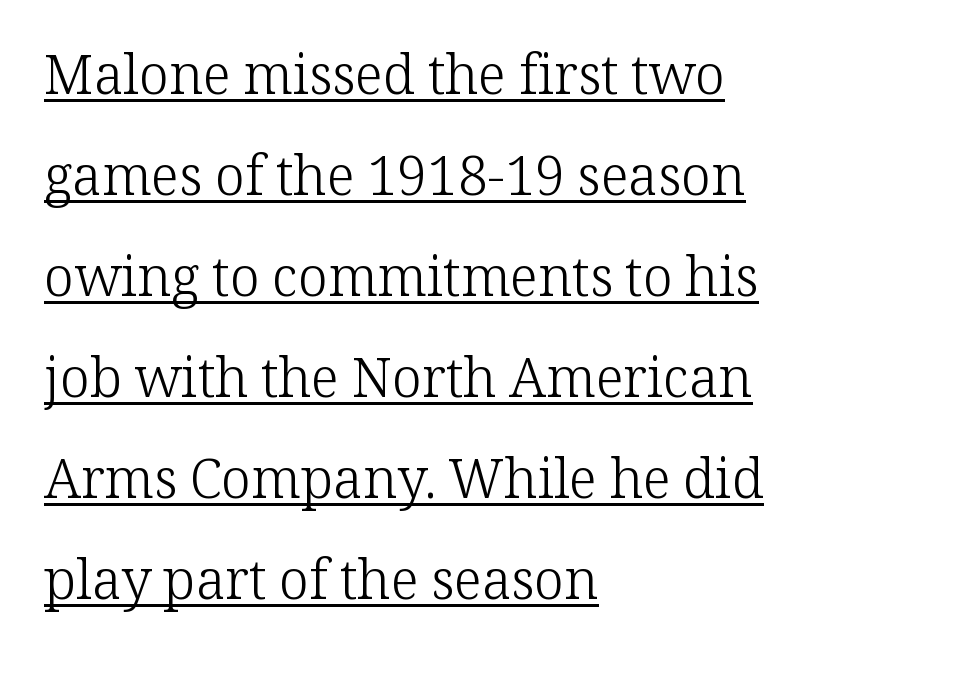
Q: Is the text bold? A: No.
Q: Is the text italic (slanted)? A: No, it is upright.
Q: Is the typeface a serif or a sans-serif typeface? A: Serif.
Q: Is the text underlined? A: Yes.
Q: How is the paragraph aligned? A: Left-aligned.
Q: Is the spacing between letters normal or unusually wide? A: Normal.
Q: Width (condensed, normal, or wide)? A: Normal.
Q: Stroke contrast? A: Low.
Q: x-height? A: Medium.
Q: Monospaced? A: No.
